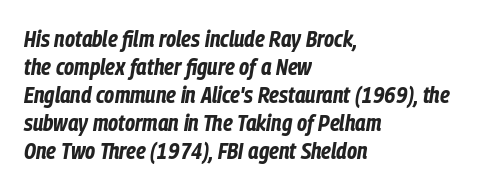
Q: Is the text bold? A: Yes.
Q: Is the text italic (slanted)? A: Yes, it leans right by about 9 degrees.
Q: Is the text underlined? A: No.
Q: How is the paragraph aligned? A: Left-aligned.
Q: Is the spacing between letters normal or unusually wide? A: Normal.
